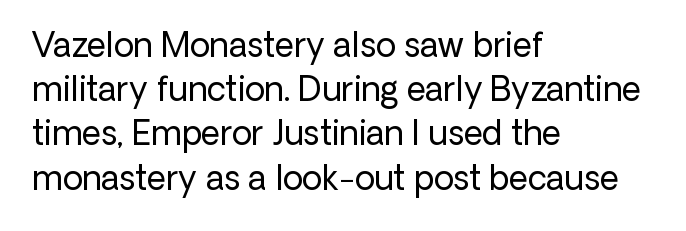
Q: Is the text bold? A: No.
Q: Is the text italic (slanted)? A: No, it is upright.
Q: Is the typeface a serif or a sans-serif typeface? A: Sans-serif.
Q: Is the text underlined? A: No.
Q: How is the paragraph aligned? A: Left-aligned.
Q: Is the spacing between letters normal or unusually wide? A: Normal.
Q: Is the spacing between lines tight, normal or loose? A: Normal.
Q: Width (condensed, normal, or wide)? A: Normal.
Q: Stroke contrast? A: Low.
Q: x-height? A: Medium.
Q: Monospaced? A: No.
